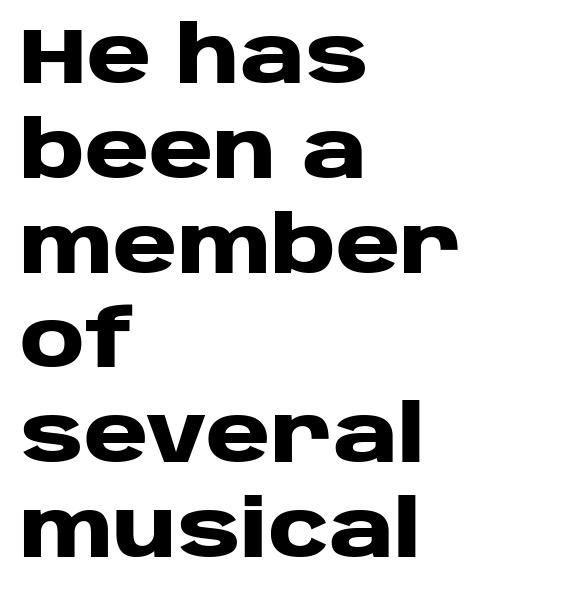
The image shows 79 px heavy, wide sans-serif type, upright; set left-aligned, line spacing 1.2x, normal letter spacing, not underlined; low stroke contrast and a large x-height.
